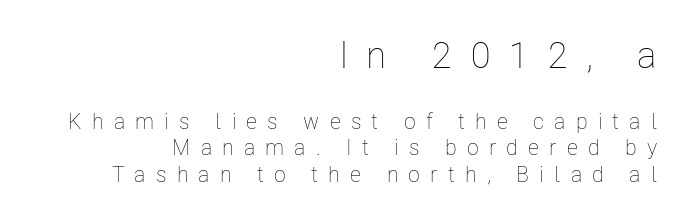
Q: Is the text bold? A: No.
Q: Is the text italic (slanted)? A: No, it is upright.
Q: Is the text underlined? A: No.
Q: How is the paragraph aligned? A: Right-aligned.
Q: Is the spacing between letters normal or unusually wide? A: Unusually wide.
Q: Which block of text is set in a larger size, the first (top) or the second (bottom)? A: The first (top) one.
Q: Width (condensed, normal, or wide)? A: Condensed.
Q: Stroke contrast? A: Low.
Q: x-height? A: Medium.
Q: Monospaced? A: No.
